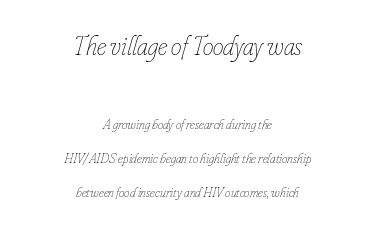
The image shows 27 px text type, italic (leaning right); set centered, loose line spacing (2.42x), normal letter spacing, not underlined; the first (top) block is 1.93x larger.
